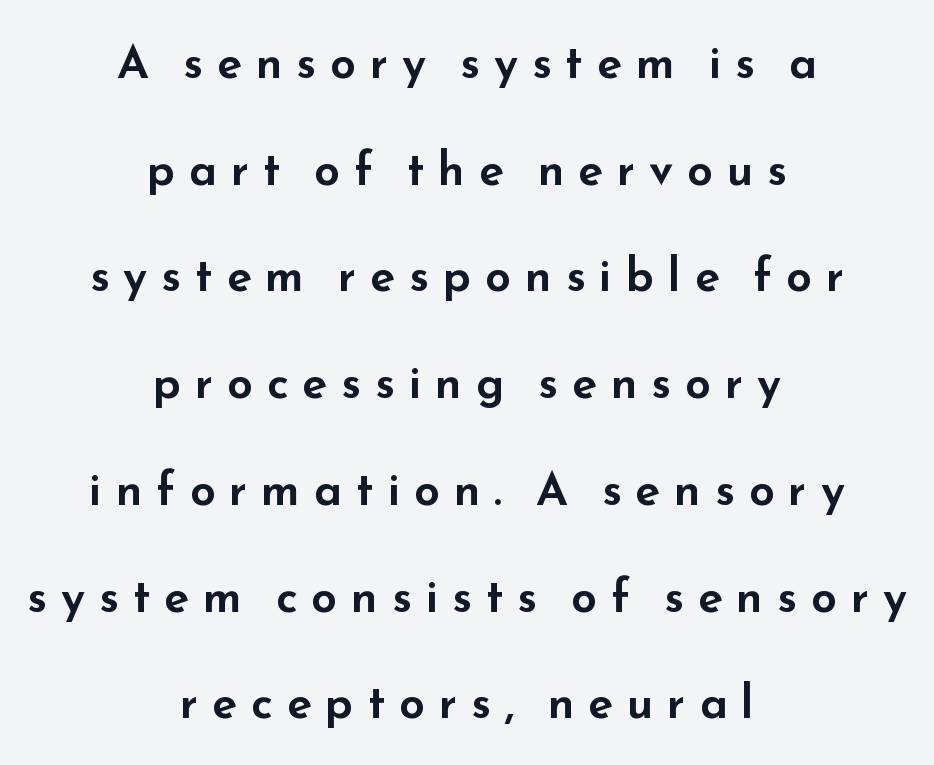
Posture: upright roman. Looks like regular typesetting: each glyph gets only the width it needs. The passage shown stacks its lines with a broad gap. Look at the bottom of the vertical strokes: they stop flat, with no serifs.
